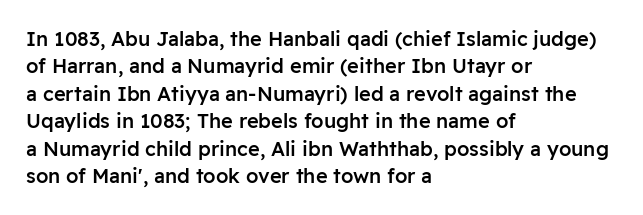
The image shows 20 px text type, upright; set left-aligned, normal line spacing (1.37x), normal letter spacing, not underlined.
